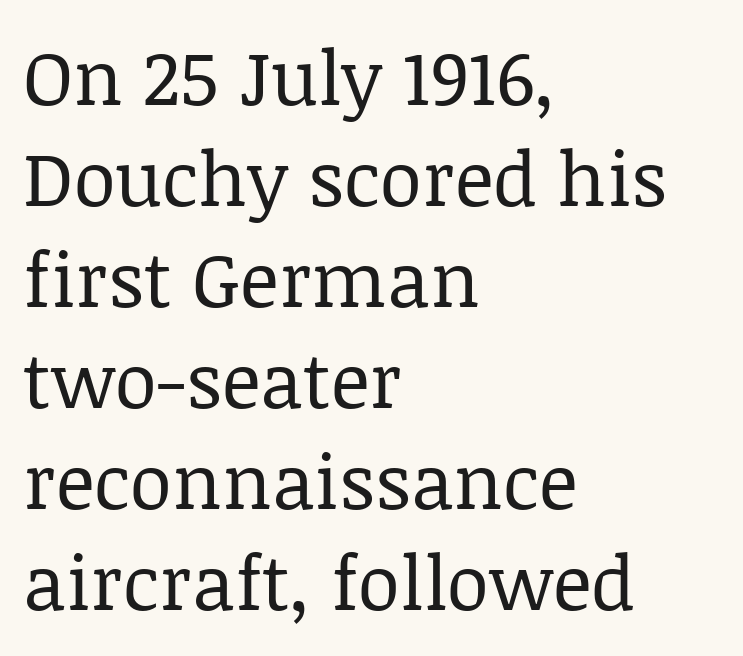
{"serif": "yes", "italic": "no", "bold": "no", "weight": "regular", "width": "normal", "stroke_contrast": "low", "x_height": "large", "monospaced": "no", "underline": "no", "align": "left", "line_spacing": "normal", "line_spacing_ratio": 1.33, "letter_spacing": "normal", "letter_spacing_em": 0.0, "glyph_px": 76}
